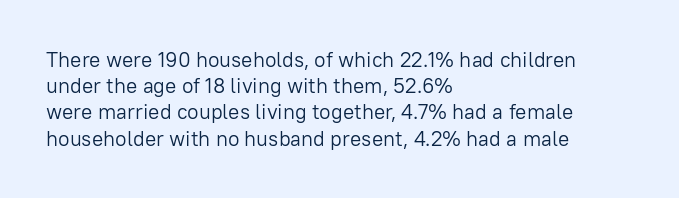
Q: Is the text bold? A: No.
Q: Is the text italic (slanted)? A: No, it is upright.
Q: Is the text underlined? A: No.
Q: How is the paragraph aligned? A: Left-aligned.
Q: Is the spacing between letters normal or unusually wide? A: Normal.
Q: Is the spacing between lines tight, normal or loose? A: Normal.
